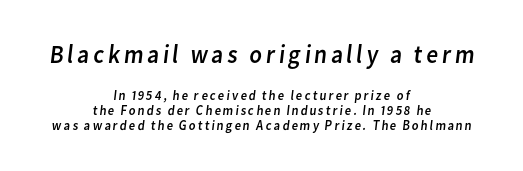
{"bold": "no", "underline": "no", "align": "center", "line_spacing": "tight", "line_spacing_ratio": 1.07, "larger_block": "first", "size_ratio": 1.86, "glyph_px": 26}
